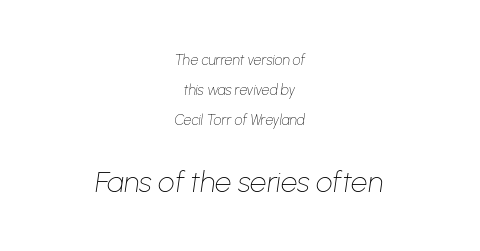
The image shows 29 px thin type, italic (leaning right); set centered, loose line spacing (2.13x), normal letter spacing, not underlined; the second (bottom) block is 2.07x larger; low stroke contrast and a medium x-height.
